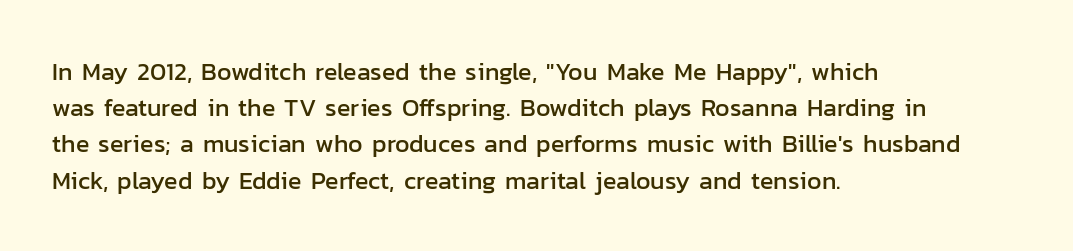
The image shows 25 px text type, upright; set left-aligned, normal line spacing (1.45x), normal letter spacing, not underlined.
